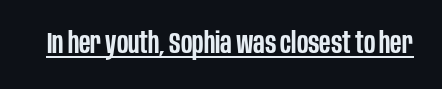
{"serif": "no", "italic": "no", "bold": "semi", "weight": "semibold", "width": "condensed", "stroke_contrast": "low", "x_height": "large", "monospaced": "no", "underline": "yes", "letter_spacing": "normal", "letter_spacing_em": 0.0, "glyph_px": 29}
